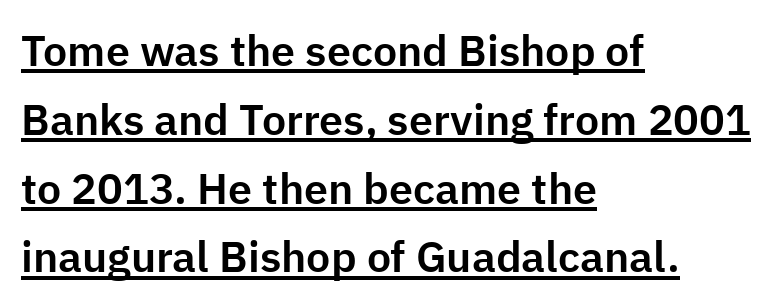
Q: Is the text italic (slanted)? A: No, it is upright.
Q: Is the typeface a serif or a sans-serif typeface? A: Sans-serif.
Q: Is the text underlined? A: Yes.
Q: How is the paragraph aligned? A: Left-aligned.
Q: Is the spacing between letters normal or unusually wide? A: Normal.
Q: Is the spacing between lines tight, normal or loose? A: Normal.
Q: Width (condensed, normal, or wide)? A: Normal.
Q: Stroke contrast? A: Low.
Q: x-height? A: Medium.
Q: Monospaced? A: No.
